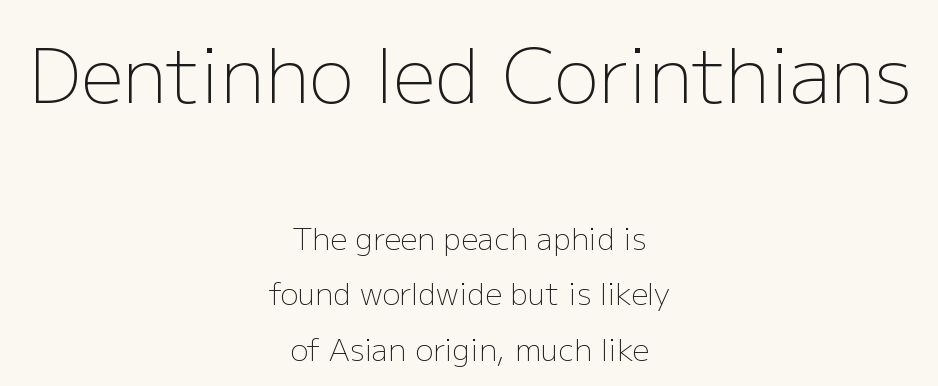
Here the glyphs are tracked normally, forming tight word shapes. This rendering features lettering with no underline. Counters stay open thanks to moderate or lighter strokes. Is the block centered? Yes — each line is placed symmetrically about the middle. Italic: no, the glyphs are upright roman. Note the varied advance widths — an 'i' is clearly narrower than an 'm'.
